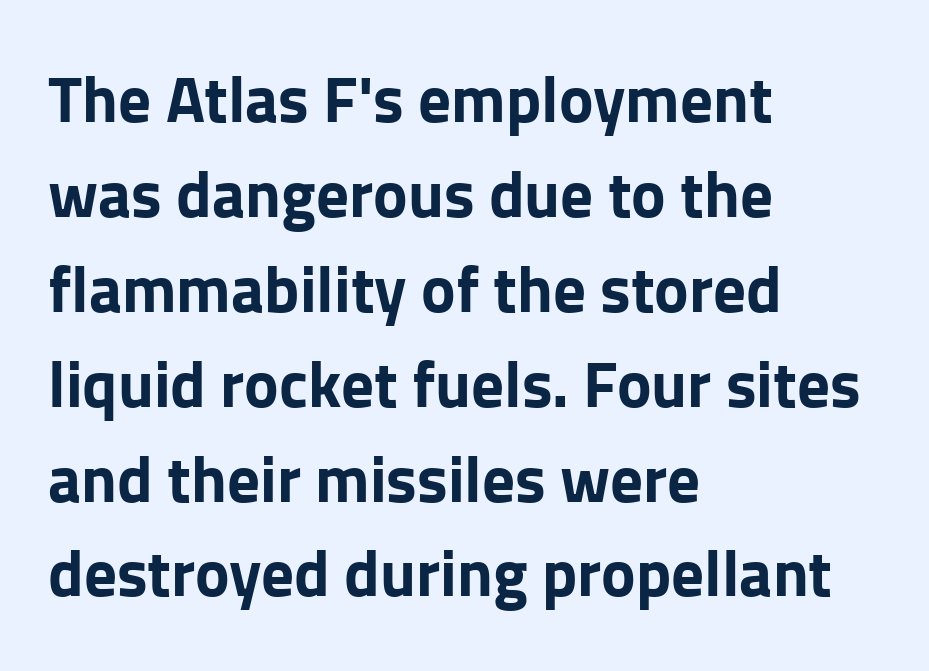
{"serif": "no", "italic": "no", "bold": "yes", "weight": "bold", "width": "normal", "stroke_contrast": "low", "x_height": "medium", "monospaced": "no", "underline": "no", "align": "left", "line_spacing": "normal", "line_spacing_ratio": 1.46, "letter_spacing": "normal", "letter_spacing_em": 0.0, "glyph_px": 65}
